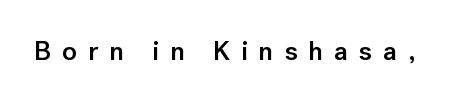
{"italic": "no", "bold": "semi", "underline": "no", "letter_spacing": "wide", "letter_spacing_em": 0.4, "glyph_px": 27}
